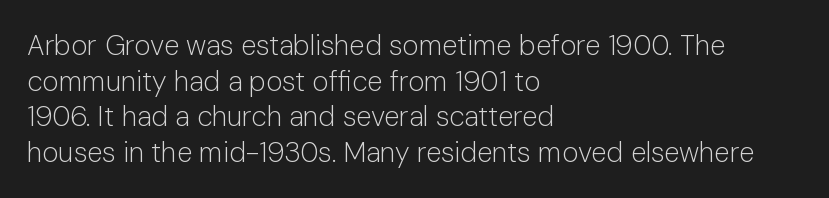
{"serif": "no", "italic": "no", "bold": "no", "weight": "light", "width": "normal", "stroke_contrast": "low", "x_height": "medium", "monospaced": "no", "underline": "no", "align": "left", "line_spacing": "normal", "line_spacing_ratio": 1.27, "letter_spacing": "normal", "letter_spacing_em": 0.0, "glyph_px": 28}
